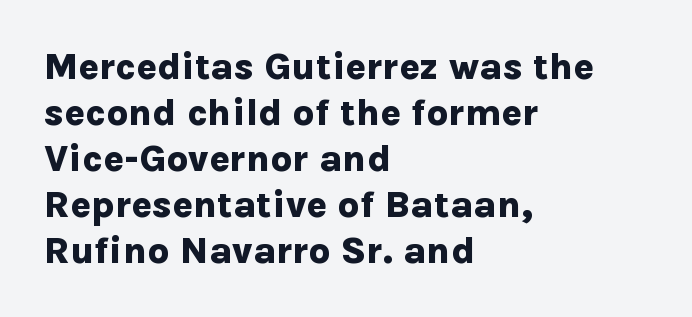
The image shows 38 px bold sans-serif type, upright; set left-aligned, line spacing 1.21x, normal letter spacing, not underlined; low stroke contrast and a medium x-height.
